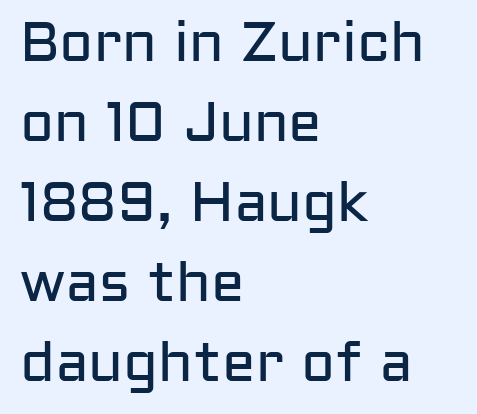
{"serif": "no", "italic": "no", "bold": "no", "weight": "regular", "width": "normal", "stroke_contrast": "low", "x_height": "medium", "monospaced": "no", "underline": "no", "align": "left", "line_spacing": "normal", "line_spacing_ratio": 1.43, "letter_spacing": "normal", "letter_spacing_em": 0.0, "glyph_px": 56}
